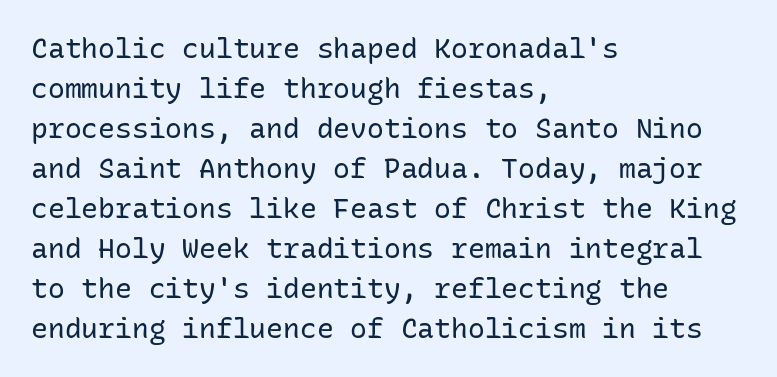
{"serif": "no", "italic": "no", "bold": "no", "weight": "regular", "width": "normal", "stroke_contrast": "low", "x_height": "medium", "monospaced": "yes", "underline": "no", "align": "left", "line_spacing": "normal", "line_spacing_ratio": 1.43, "letter_spacing": "normal", "letter_spacing_em": 0.0, "glyph_px": 28}
